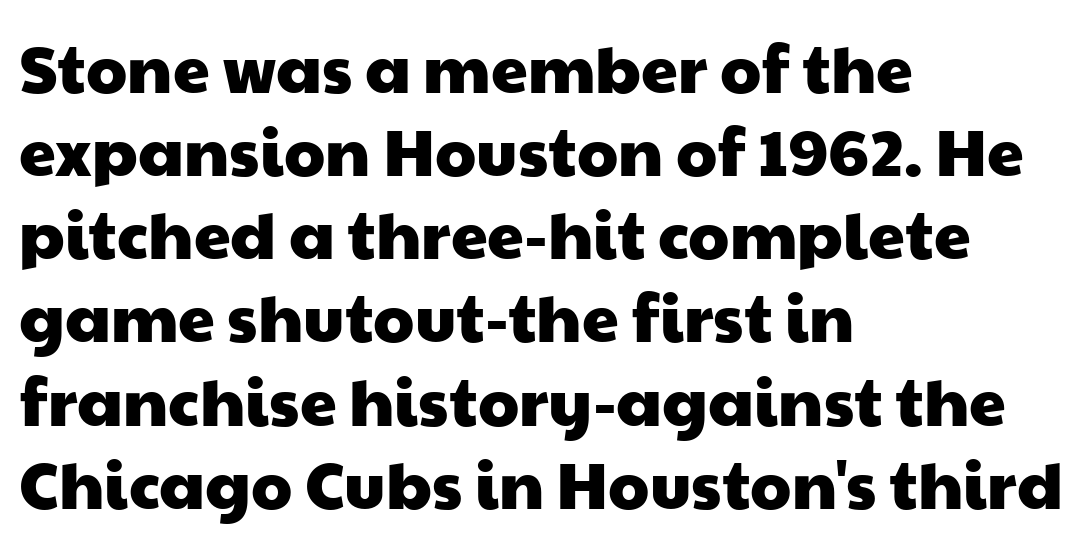
{"serif": "no", "width": "wide", "stroke_contrast": "low", "x_height": "medium", "monospaced": "no", "underline": "no", "align": "left", "line_spacing": "normal", "line_spacing_ratio": 1.26, "letter_spacing": "normal", "letter_spacing_em": 0.0, "glyph_px": 66}
